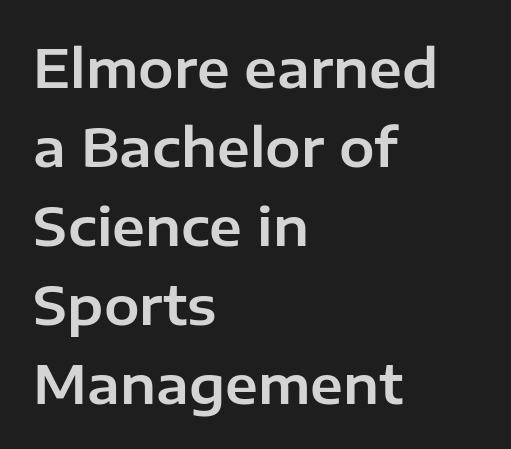
{"serif": "no", "italic": "no", "width": "normal", "stroke_contrast": "low", "x_height": "medium", "monospaced": "no", "underline": "no", "align": "left", "line_spacing": "normal", "line_spacing_ratio": 1.49, "letter_spacing": "normal", "letter_spacing_em": 0.0, "glyph_px": 53}
